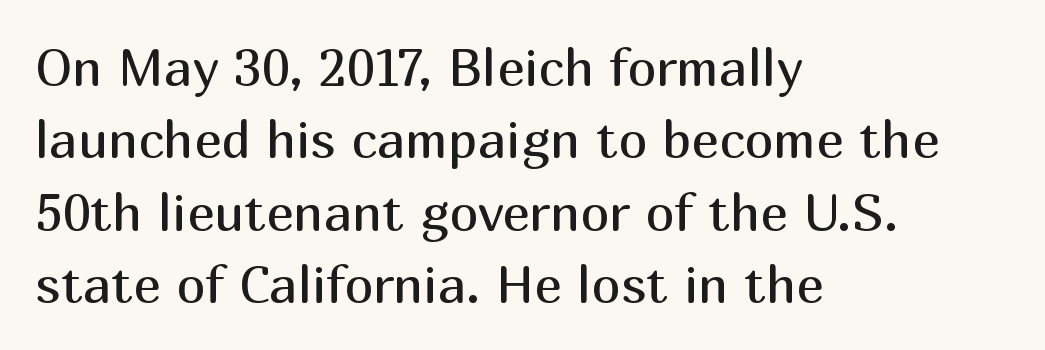
{"serif": "no", "italic": "no", "bold": "no", "weight": "regular", "width": "normal", "stroke_contrast": "medium", "x_height": "medium", "monospaced": "no", "underline": "no", "align": "left", "line_spacing": "normal", "line_spacing_ratio": 1.39, "letter_spacing": "normal", "letter_spacing_em": 0.0, "glyph_px": 52}
